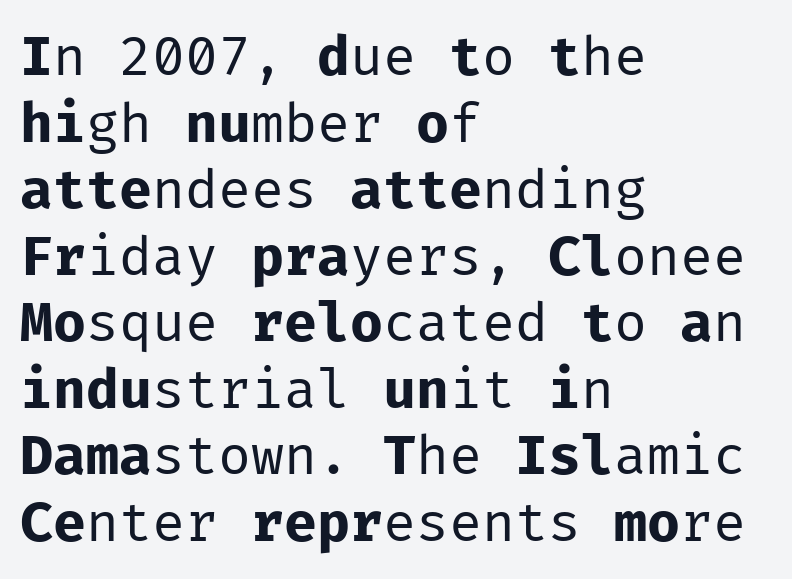
The image shows 55 px regular-weight sans-serif type, upright, monospaced; set left-aligned, line spacing 1.21x, normal letter spacing, not underlined; low stroke contrast and a medium x-height.
